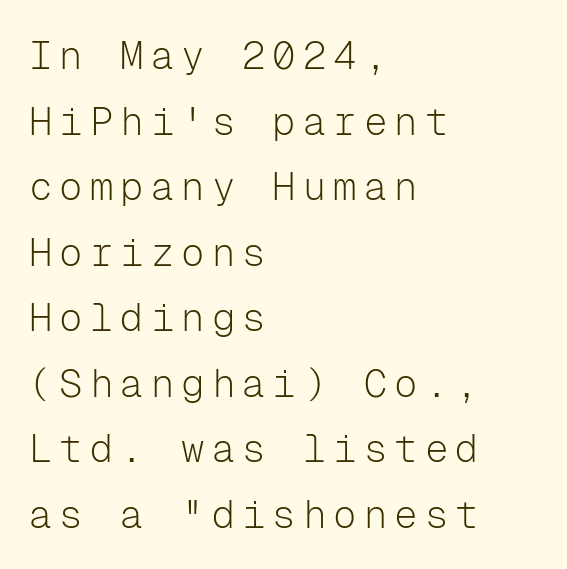
The image shows 39 px light sans-serif type, upright, monospaced; set left-aligned, normal line spacing (1.68x), not underlined; low stroke contrast and a medium x-height.
